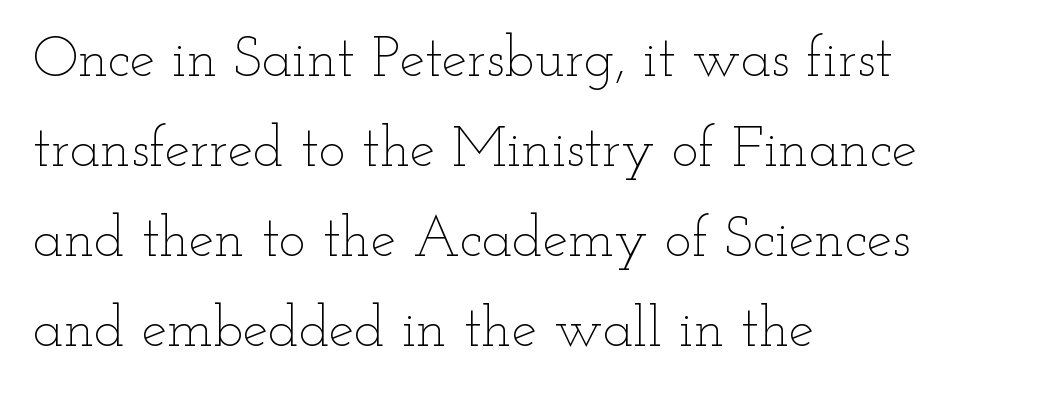
Q: Is the text bold? A: No.
Q: Is the text italic (slanted)? A: No, it is upright.
Q: Is the text underlined? A: No.
Q: How is the paragraph aligned? A: Left-aligned.
Q: Is the spacing between letters normal or unusually wide? A: Normal.
Q: Is the spacing between lines tight, normal or loose? A: Normal.
Q: Width (condensed, normal, or wide)? A: Wide.
Q: Stroke contrast? A: Low.
Q: x-height? A: Small.
Q: Monospaced? A: No.
